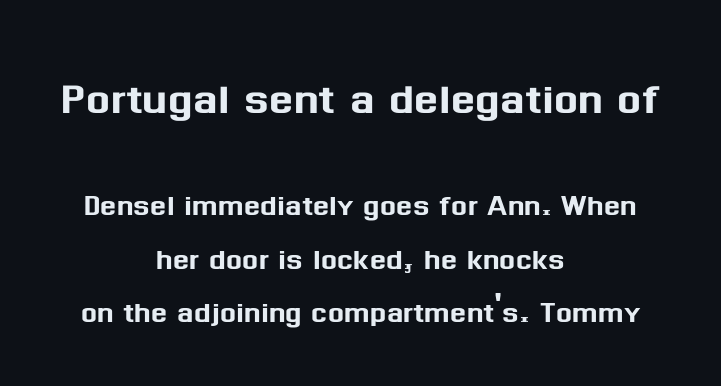
{"serif": "no", "italic": "no", "width": "normal", "stroke_contrast": "medium", "x_height": "medium", "monospaced": "no", "underline": "no", "align": "center", "line_spacing": "normal", "line_spacing_ratio": 1.41, "letter_spacing": "normal", "letter_spacing_em": 0.0, "larger_block": "first", "size_ratio": 1.5, "glyph_px": 57}
